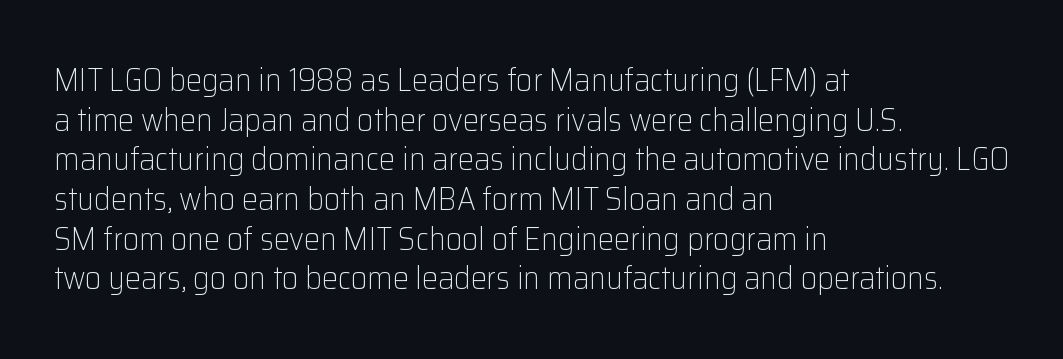
The image shows 32 px light sans-serif type, upright; set left-aligned, line spacing 1.24x, normal letter spacing, not underlined; low stroke contrast and a medium x-height.
